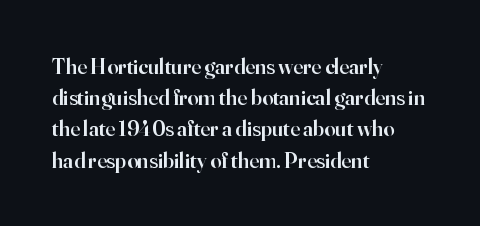
The image shows 22 px text type, upright; set left-aligned, normal line spacing (1.42x), normal letter spacing, not underlined.
